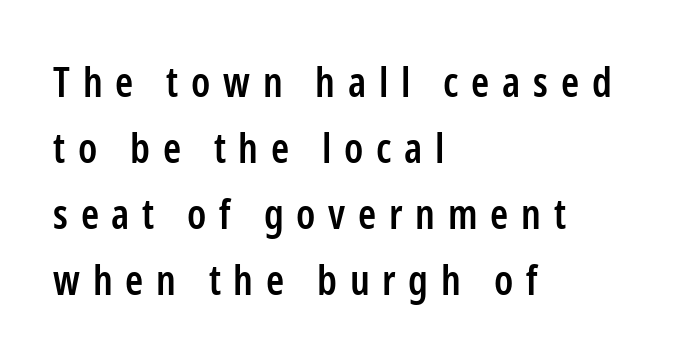
Q: Is the text bold? A: Semi-bold.
Q: Is the text italic (slanted)? A: No, it is upright.
Q: Is the typeface a serif or a sans-serif typeface? A: Sans-serif.
Q: Is the text underlined? A: No.
Q: How is the paragraph aligned? A: Left-aligned.
Q: Is the spacing between letters normal or unusually wide? A: Unusually wide.
Q: Is the spacing between lines tight, normal or loose? A: Normal.
Q: Width (condensed, normal, or wide)? A: Condensed.
Q: Stroke contrast? A: Low.
Q: x-height? A: Medium.
Q: Monospaced? A: No.
